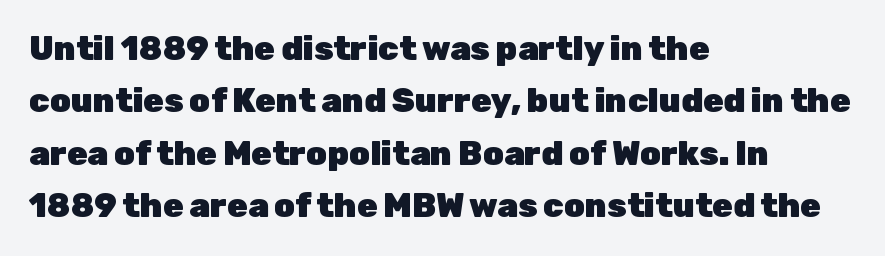
The image shows 33 px heavy sans-serif type, upright; set left-aligned, normal line spacing (1.59x), normal letter spacing, not underlined; low stroke contrast and a medium x-height.
